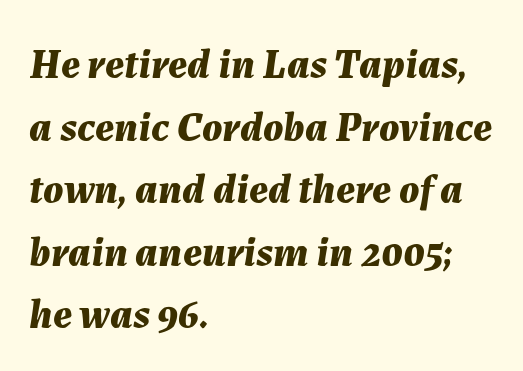
The image shows 42 px bold type, italic (leaning right); set left-aligned, normal line spacing (1.49x), normal letter spacing, not underlined; medium stroke contrast and a medium x-height.
